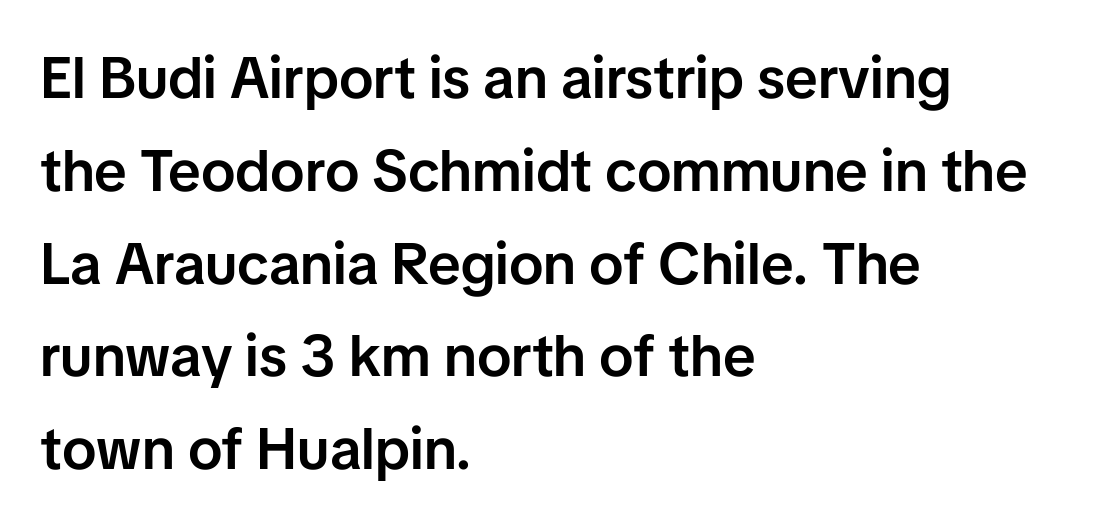
Q: Is the text bold? A: Semi-bold.
Q: Is the text italic (slanted)? A: No, it is upright.
Q: Is the typeface a serif or a sans-serif typeface? A: Sans-serif.
Q: Is the text underlined? A: No.
Q: How is the paragraph aligned? A: Left-aligned.
Q: Is the spacing between letters normal or unusually wide? A: Normal.
Q: Is the spacing between lines tight, normal or loose? A: Normal.
Q: Width (condensed, normal, or wide)? A: Normal.
Q: Stroke contrast? A: Low.
Q: x-height? A: Medium.
Q: Monospaced? A: No.
